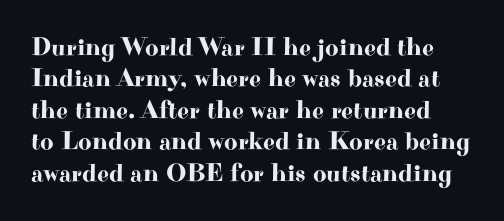
Posture: vertical. Compared with typical body copy, the letter spacing here is the same. Plain, unruled lines of type.
